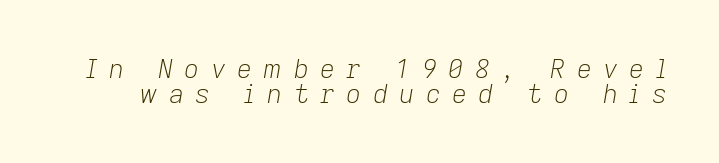
The image shows 26 px text type, italic (leaning right); set tight line spacing (0.95x), unusually wide letter spacing (+0.44 em), not underlined.
